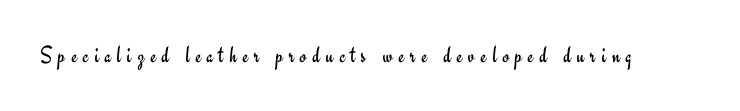
Q: Is the text bold? A: No.
Q: Is the text italic (slanted)? A: Yes.
Q: Is the text underlined? A: No.
Q: Is the spacing between letters normal or unusually wide? A: Unusually wide.
